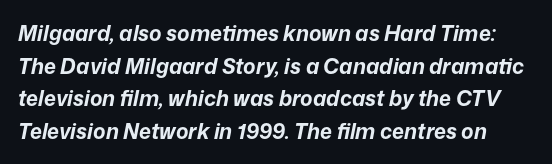
The image shows 21 px bold type, italic (leaning right); set normal line spacing (1.55x), normal letter spacing, not underlined.
